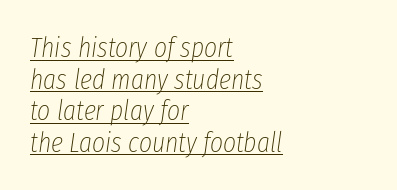
These lines were composed using italics. Summary of vertical rhythm: compact, with narrow interline spacing. The words here are underlined. Think of a printed novel: that variable character pitch is what you see here. Is the letter spacing exaggerated? No — it looks like the ordinary default.
